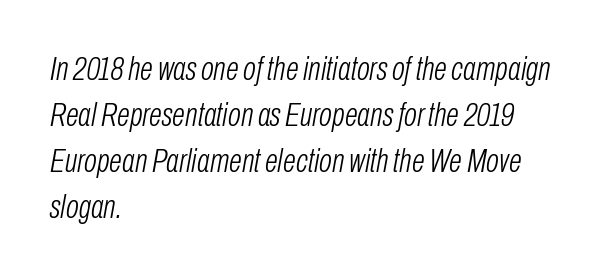
{"italic": "yes", "lean": "right", "slant_degrees": 10, "bold": "no", "weight": "light", "width": "condensed", "stroke_contrast": "low", "x_height": "medium", "monospaced": "no", "underline": "no", "align": "left", "line_spacing": "normal", "line_spacing_ratio": 1.35, "letter_spacing": "normal", "letter_spacing_em": 0.0, "glyph_px": 34}
